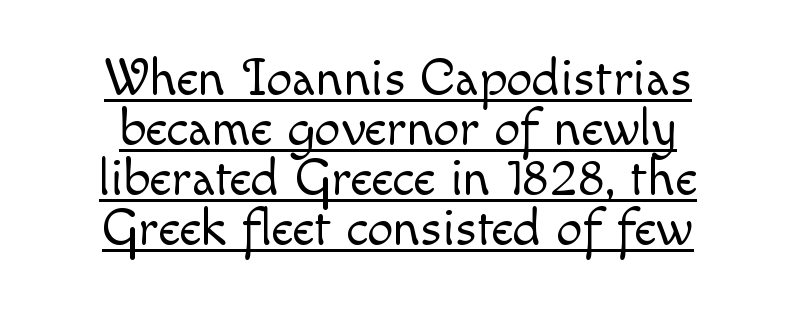
This sample is center-justified, so both line endings float freely. Note the varied advance widths — an 'i' is clearly narrower than an 'm'. The axis of the letterforms is exactly vertical. Each new line begins almost immediately beneath the previous one. The weight would be labelled regular, book, light, or lighter still.
